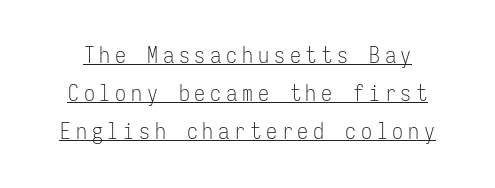
Q: Is the text bold? A: No.
Q: Is the text italic (slanted)? A: No, it is upright.
Q: Is the text underlined? A: Yes.
Q: Is the spacing between letters normal or unusually wide? A: Unusually wide.
